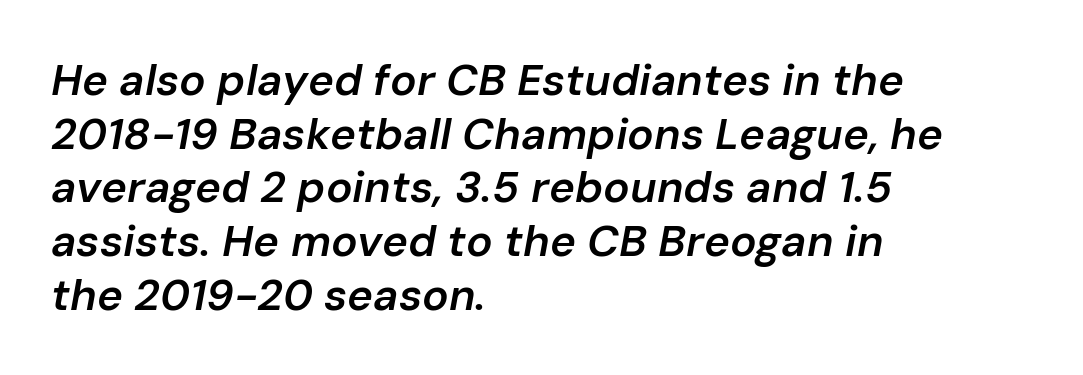
{"italic": "yes", "lean": "right", "slant_degrees": 10, "bold": "semi", "weight": "semibold", "width": "normal", "stroke_contrast": "low", "x_height": "medium", "monospaced": "no", "underline": "no", "align": "left", "line_spacing_ratio": 1.22, "letter_spacing": "normal", "letter_spacing_em": 0.0, "glyph_px": 44}
